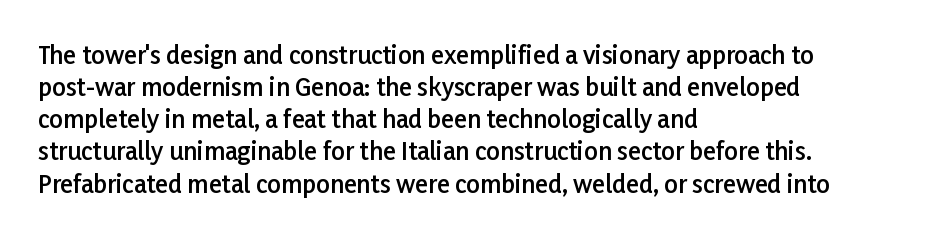
Q: Is the text bold? A: Semi-bold.
Q: Is the text italic (slanted)? A: No, it is upright.
Q: Is the text underlined? A: No.
Q: How is the paragraph aligned? A: Left-aligned.
Q: Is the spacing between letters normal or unusually wide? A: Normal.
Q: Is the spacing between lines tight, normal or loose? A: Normal.
